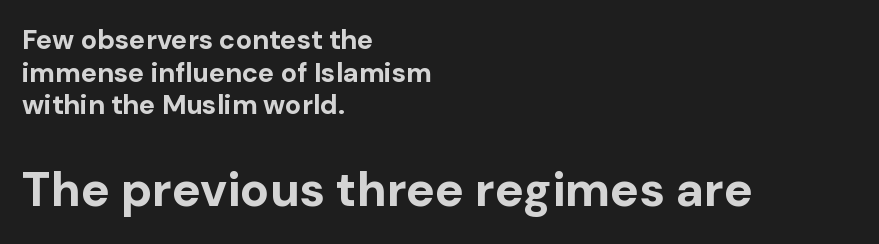
The passage shown is typeset with a sans-serif family. Reading down the block, your eye returns to a fixed left position each line. Strokes here are thick enough to call this a true bold. When letters stand straight like this, we call the style roman or upright.
